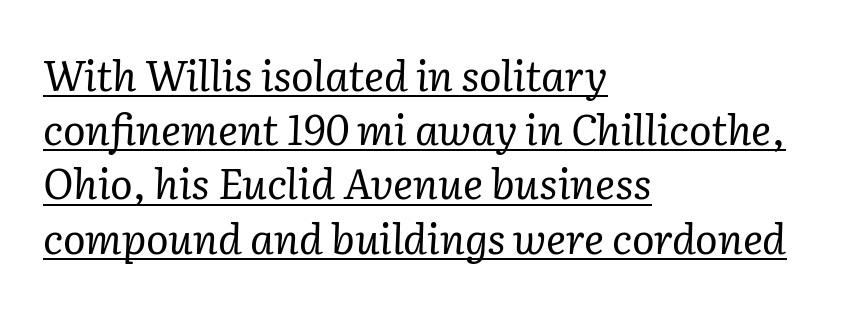
Weight: regular or lighter. A typesetter would label this face a serif. Is the type slanted? Yes — the strokes lean at a clear angle. Is this a fixed-width face? No — the glyphs have proportional, varying widths.
